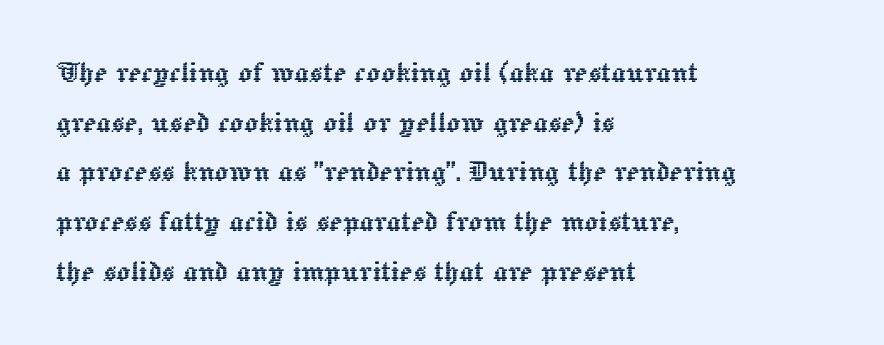
The image shows 35 px text type, upright; set left-aligned, normal line spacing (1.42x), normal letter spacing, not underlined; a medium x-height.
